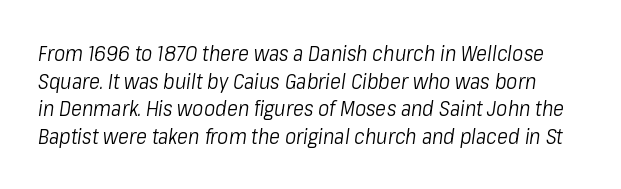
Unbolded letterforms with no extra heft. Caption: standard tracking, unaltered. Style check: oblique. Quick note: underline off.
